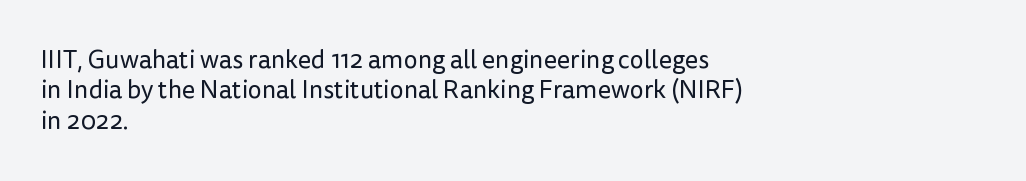
Nope, not italic — everything's standing straight. Only glyphs here, with clear space below each row. Leftover space on each line is placed entirely after the last word. The gaps between neighbouring characters are ordinary and unremarkable. A light-to-regular cut is what we see here.
